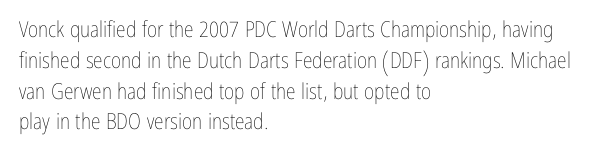
The image shows 22 px text type, upright; set left-aligned, normal line spacing (1.4x), normal letter spacing, not underlined.
